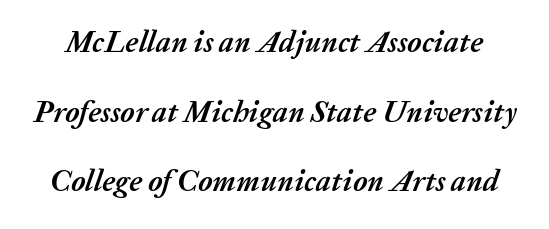
{"italic": "yes", "lean": "right", "slant_degrees": 20, "bold": "yes", "weight": "semibold", "width": "normal", "stroke_contrast": "medium", "x_height": "medium", "monospaced": "no", "underline": "no", "line_spacing": "loose", "line_spacing_ratio": 2.32, "letter_spacing": "normal", "letter_spacing_em": 0.0, "glyph_px": 30}
